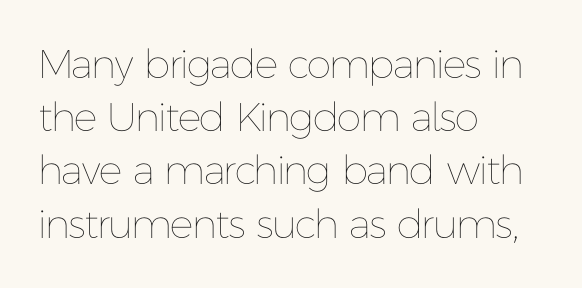
Q: Is the text bold? A: No.
Q: Is the text italic (slanted)? A: No, it is upright.
Q: Is the text underlined? A: No.
Q: How is the paragraph aligned? A: Left-aligned.
Q: Is the spacing between letters normal or unusually wide? A: Normal.
Q: Is the spacing between lines tight, normal or loose? A: Normal.
Q: Width (condensed, normal, or wide)? A: Normal.
Q: Stroke contrast? A: Low.
Q: x-height? A: Medium.
Q: Monospaced? A: No.
